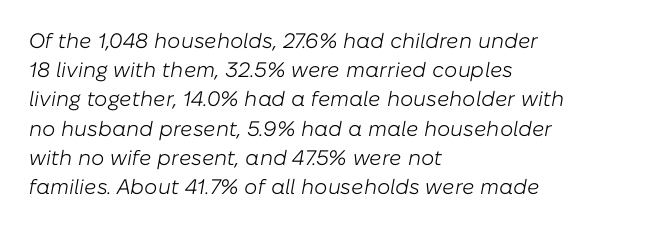
Q: Is the text bold? A: No.
Q: Is the text italic (slanted)? A: Yes, it leans right by about 10 degrees.
Q: Is the text underlined? A: No.
Q: How is the paragraph aligned? A: Left-aligned.
Q: Is the spacing between letters normal or unusually wide? A: Normal.
Q: Is the spacing between lines tight, normal or loose? A: Normal.
